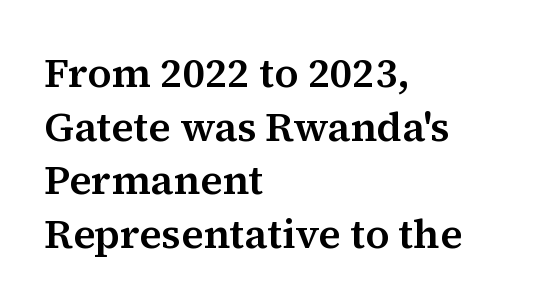
A bare baseline throughout the passage. How are the letters spaced? Ordinarily, with no added tracking. Baseline-to-baseline distance is the conventional proportion of letter height. Every character sits straight up, as roman type does. The type family on display is of the serif kind.
